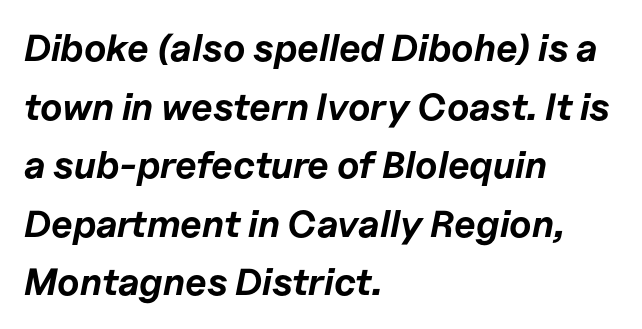
Anything drawn beneath the words? Only blank space. This sample has the flowing, uneven cadence of proportional lettering. Italic? Definitely — the glyphs are oblique. Students, this is bold: see how much ink each stroke carries. The passage is arranged the way most books set body copy — flush left. Quick note: interline space is typical.
